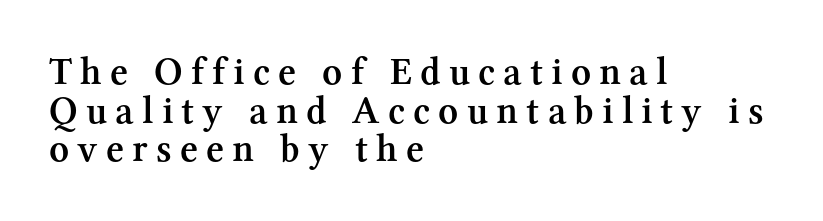
Unlike italic type, these characters show no tilt at all. This rendering widens character spacing well past its baseline value. Rule under the text: the space is simply empty. The face used here is a semibold: visibly heavier than regular, lighter than bold. Typeset ragged right — the left edge is the straight one.
